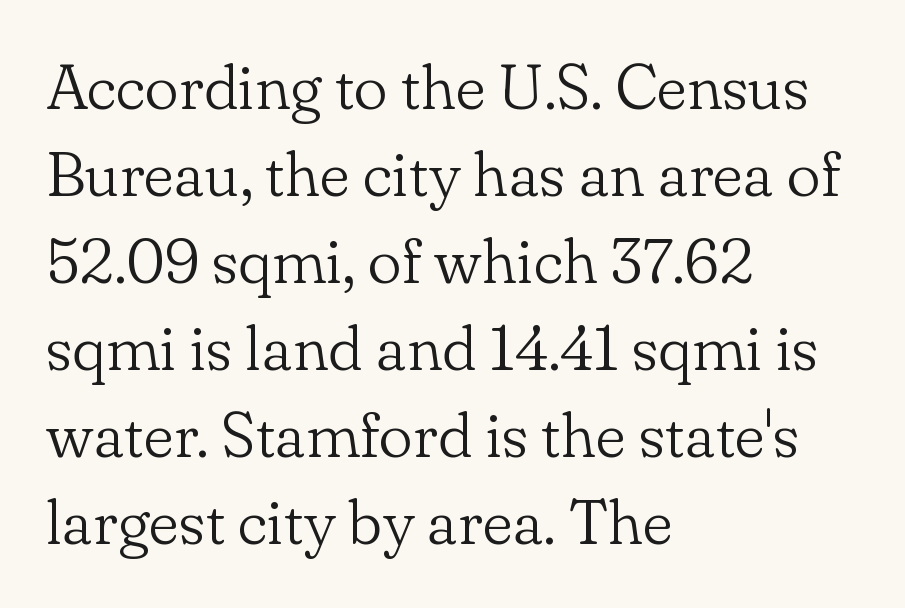
{"serif": "yes", "italic": "no", "bold": "no", "weight": "light", "width": "normal", "stroke_contrast": "low", "x_height": "small", "monospaced": "no", "underline": "no", "align": "left", "line_spacing": "normal", "line_spacing_ratio": 1.36, "letter_spacing": "normal", "letter_spacing_em": 0.0, "glyph_px": 64}
